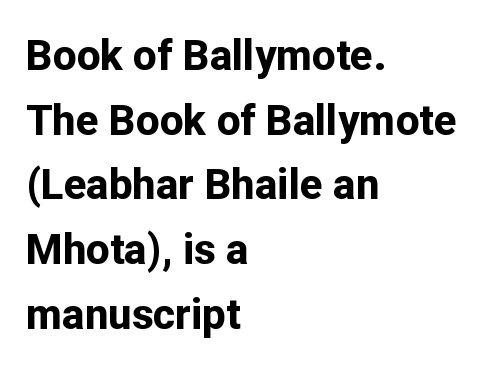
Does the lettering tilt? It doesn't — this is upright. Each new line begins a customary step beneath the previous one. Each line starts at the same left margin while the right side varies. Every letter is thick-stroked: bold, no question. Bare-footed words on every line.
